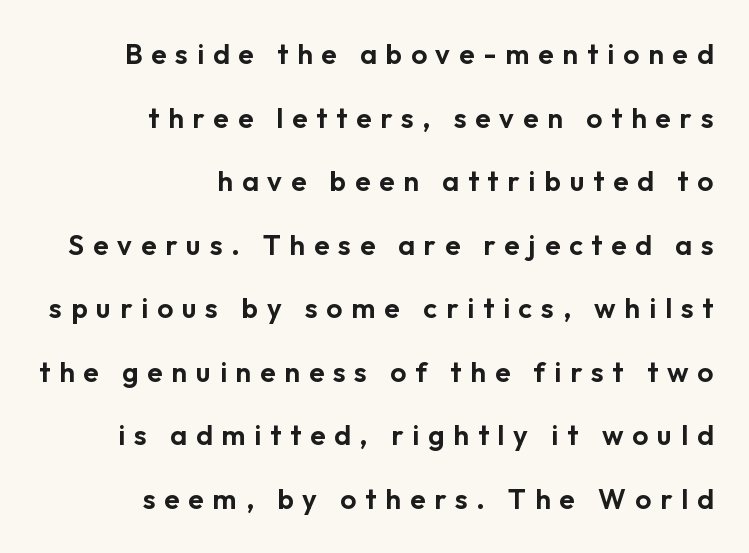
{"serif": "no", "italic": "no", "width": "normal", "stroke_contrast": "low", "x_height": "medium", "monospaced": "no", "underline": "no", "align": "right", "line_spacing": "loose", "line_spacing_ratio": 2.27, "letter_spacing": "wide", "letter_spacing_em": 0.32, "glyph_px": 28}
